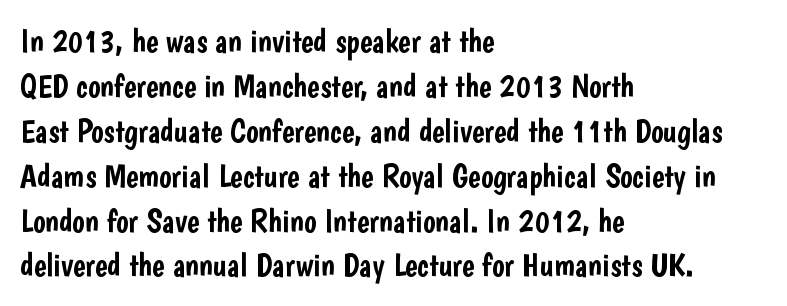
{"serif": "no", "italic": "no", "width": "condensed", "stroke_contrast": "low", "x_height": "medium", "monospaced": "no", "underline": "no", "align": "left", "line_spacing": "normal", "line_spacing_ratio": 1.36, "letter_spacing": "normal", "letter_spacing_em": 0.0, "glyph_px": 33}
